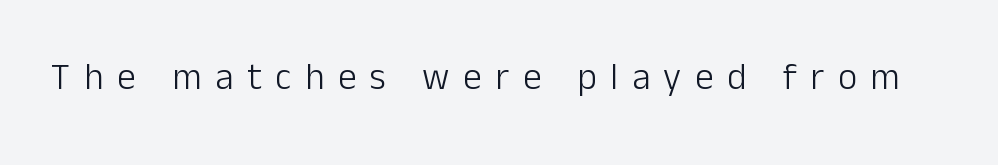
{"serif": "no", "italic": "no", "bold": "no", "weight": "light", "width": "normal", "stroke_contrast": "low", "x_height": "medium", "monospaced": "no", "underline": "no", "letter_spacing": "wide", "letter_spacing_em": 0.37, "glyph_px": 37}
